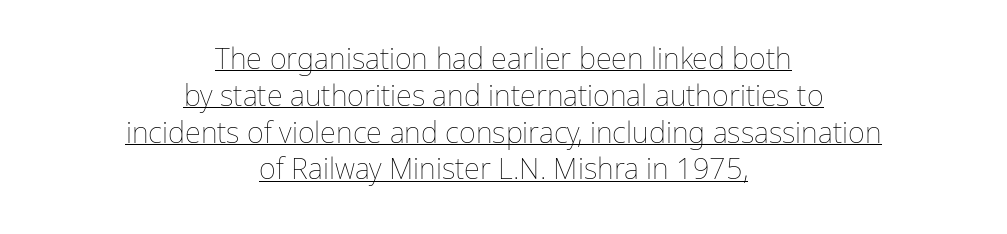
The image shows 29 px thin type, upright; set centered, normal line spacing (1.27x), normal letter spacing, underlined; low stroke contrast and a medium x-height.
